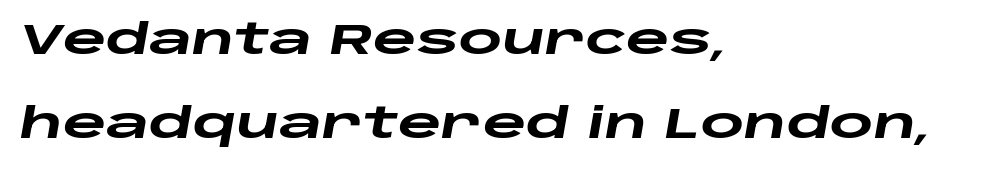
Just letters on the line, the space beneath them empty. Compared with ordinary roman type, these characters are visibly tilted. Compared with typical paragraphs, the rows here are farther apart. A full-strength bold gives these letters their thick strokes. Layout note: lines flush left. Letter spacing: default.
